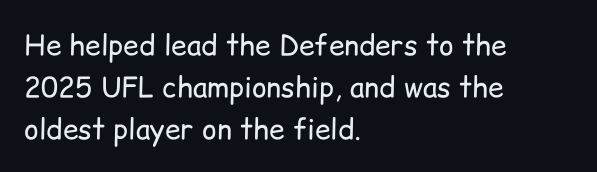
The horizontal fit of the characters is conventional and even. Unlike a traditional serif, this face leaves its strokes unadorned. You could not count columns in this text — the font is proportionally spaced. Italic? Not at all — the glyphs are vertical. The face looks like a standard text weight, possibly lighter.
